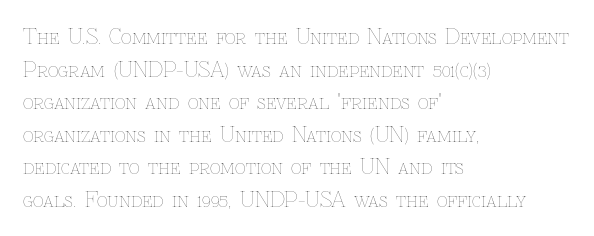
The axis of the letterforms is exactly vertical. Here the glyphs are tracked normally, forming tight word shapes. Descenders hang freely into open space. Line beginnings align vertically; line endings do not. The rows are spaced the way most documents space them.
